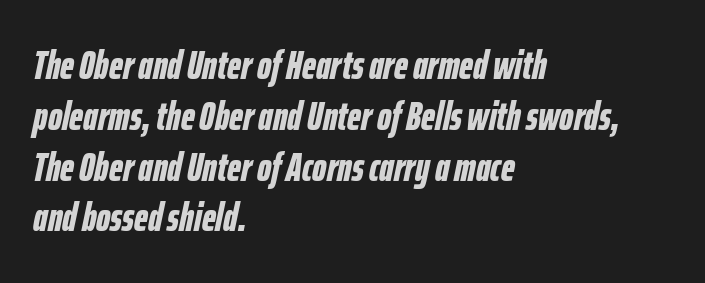
Q: Is the text bold? A: Yes.
Q: Is the text italic (slanted)? A: Yes, it leans right by about 12 degrees.
Q: Is the text underlined? A: No.
Q: How is the paragraph aligned? A: Left-aligned.
Q: Is the spacing between letters normal or unusually wide? A: Normal.
Q: Is the spacing between lines tight, normal or loose? A: Normal.
Q: Width (condensed, normal, or wide)? A: Condensed.
Q: Stroke contrast? A: Low.
Q: x-height? A: Medium.
Q: Monospaced? A: No.
